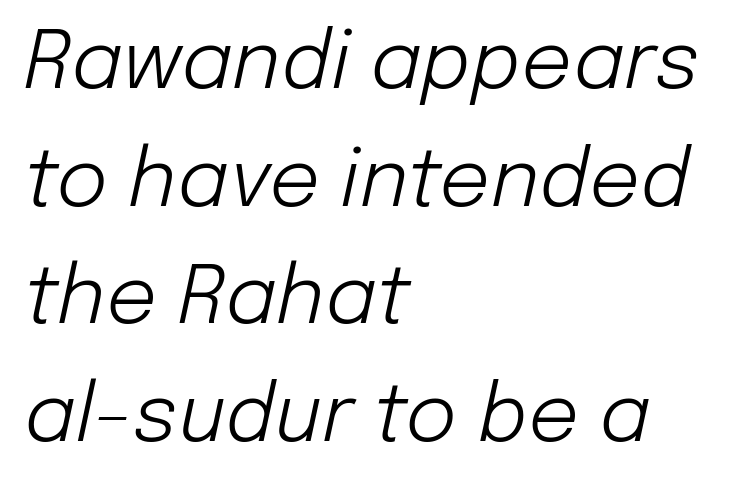
The image shows 80 px light type, italic (leaning right); set left-aligned, normal line spacing (1.47x), normal letter spacing, not underlined; low stroke contrast and a medium x-height.
